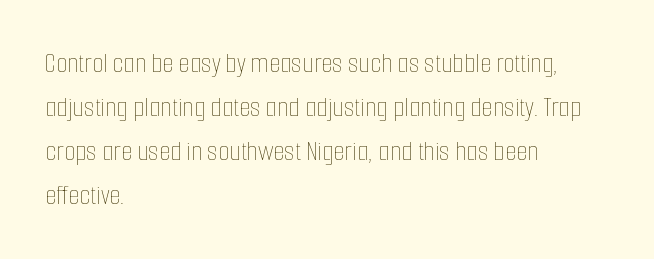
Characters remain perfectly vertical along every line. Weight class: somewhere from thin through regular. All the whitespace from short lines collects on the right. The horizontal fit of the characters is conventional and even.
